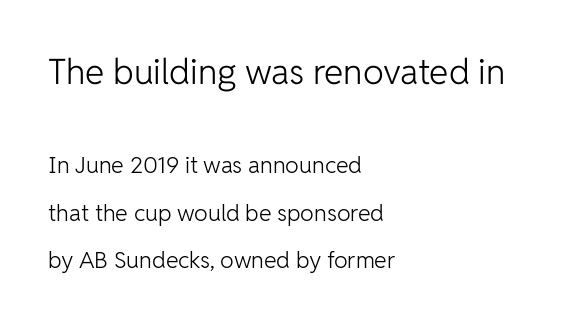
{"serif": "no", "italic": "no", "bold": "no", "weight": "light", "width": "normal", "stroke_contrast": "low", "x_height": "medium", "monospaced": "no", "underline": "no", "align": "left", "line_spacing": "loose", "line_spacing_ratio": 2.08, "letter_spacing": "normal", "letter_spacing_em": 0.0, "larger_block": "first", "size_ratio": 1.52, "glyph_px": 35}
